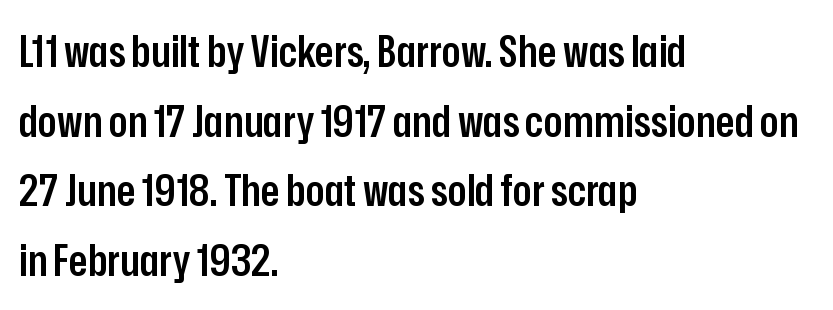
Q: Is the text bold? A: Semi-bold.
Q: Is the text italic (slanted)? A: No, it is upright.
Q: Is the typeface a serif or a sans-serif typeface? A: Sans-serif.
Q: Is the text underlined? A: No.
Q: How is the paragraph aligned? A: Left-aligned.
Q: Is the spacing between letters normal or unusually wide? A: Normal.
Q: Is the spacing between lines tight, normal or loose? A: Normal.
Q: Width (condensed, normal, or wide)? A: Condensed.
Q: Stroke contrast? A: Low.
Q: x-height? A: Medium.
Q: Monospaced? A: No.
